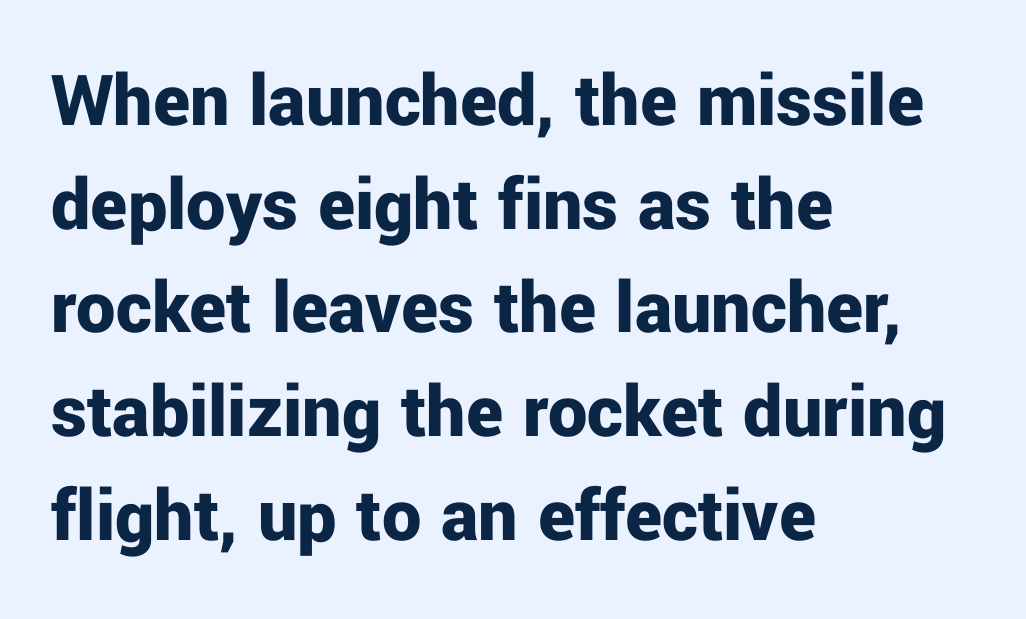
{"serif": "no", "italic": "no", "bold": "yes", "weight": "bold", "width": "normal", "stroke_contrast": "low", "x_height": "medium", "monospaced": "no", "underline": "no", "align": "left", "line_spacing": "normal", "line_spacing_ratio": 1.33, "letter_spacing": "normal", "letter_spacing_em": 0.0, "glyph_px": 78}
